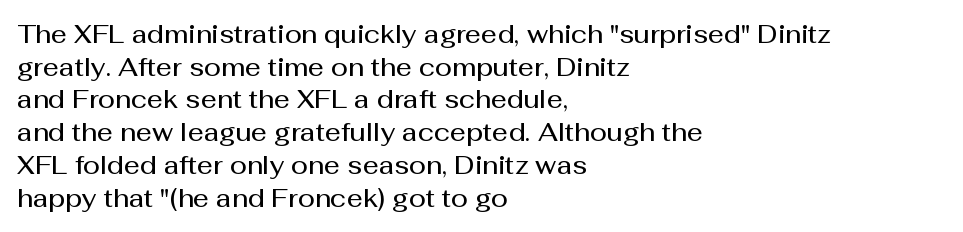
{"italic": "no", "bold": "semi", "underline": "no", "align": "left", "line_spacing": "normal", "line_spacing_ratio": 1.31, "letter_spacing": "normal", "letter_spacing_em": 0.0, "glyph_px": 25}
